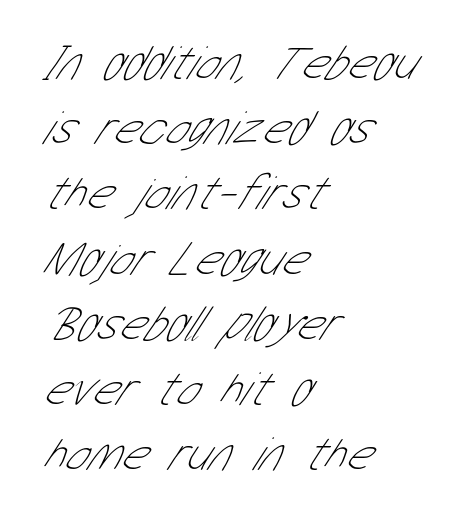
The image shows 49 px thin, condensed sans-serif type; set left-aligned, normal line spacing (1.33x), normal letter spacing, not underlined; low stroke contrast and a medium x-height.
